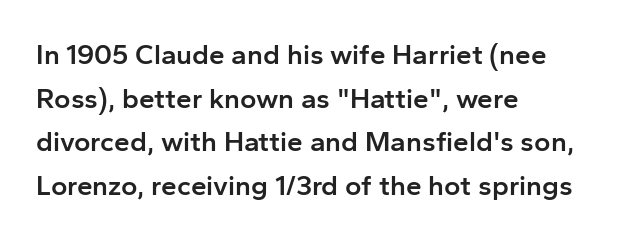
{"serif": "no", "italic": "no", "bold": "semi", "weight": "semibold", "width": "normal", "stroke_contrast": "low", "x_height": "medium", "monospaced": "no", "underline": "no", "align": "left", "line_spacing": "normal", "line_spacing_ratio": 1.56, "letter_spacing": "normal", "letter_spacing_em": 0.0, "glyph_px": 28}
